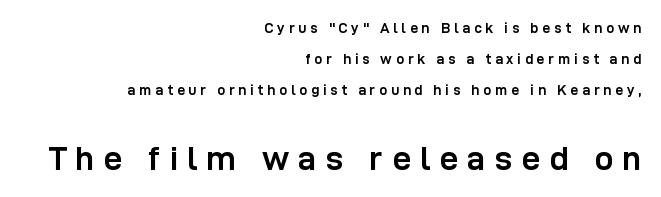
{"serif": "no", "italic": "no", "bold": "yes", "weight": "semibold", "width": "normal", "stroke_contrast": "low", "x_height": "medium", "monospaced": "no", "underline": "no", "align": "right", "line_spacing": "loose", "line_spacing_ratio": 2.23, "letter_spacing": "wide", "letter_spacing_em": 0.28, "larger_block": "second", "size_ratio": 2.36, "glyph_px": 33}
